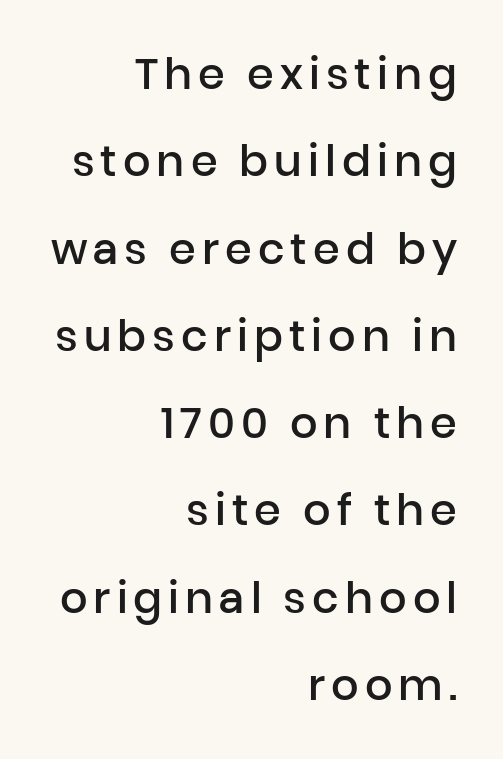
Is this a sans? Yes — the strokes have no serifs. Slightly chunky letters — semibold, I'd say, not full bold. The space beneath each line is pristine and unruled. Teacher's note: observe the even right margin — that is flush-right alignment. The letters advance in unequal steps, a hallmark of proportional type. A typesetter would call this leading open, well beyond the default.
